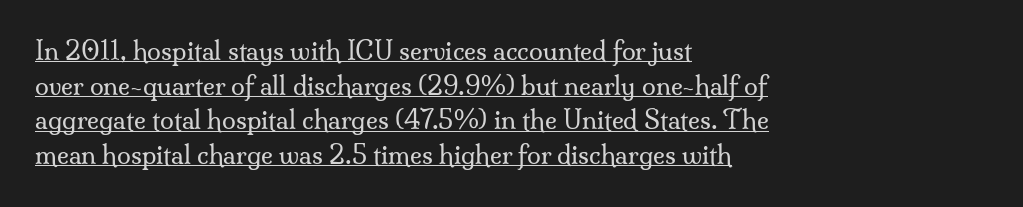
Q: Is the text bold? A: No.
Q: Is the text italic (slanted)? A: No, it is upright.
Q: Is the text underlined? A: Yes.
Q: How is the paragraph aligned? A: Left-aligned.
Q: Is the spacing between letters normal or unusually wide? A: Normal.
Q: Is the spacing between lines tight, normal or loose? A: Normal.
